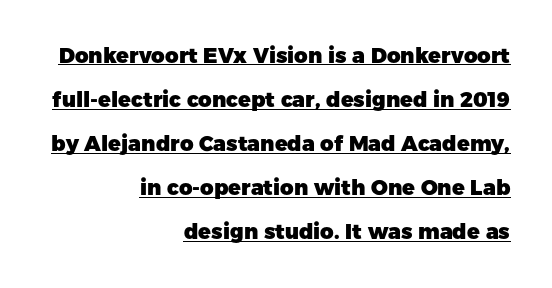
Students, note that the glyphs here touch the page at normal intervals. Loosely led — the rows are spread out. Is the block centered? No — it sits flush against the right margin. These lines were composed using upright roman letters. Emphasis by weight is at full strength: bold.
